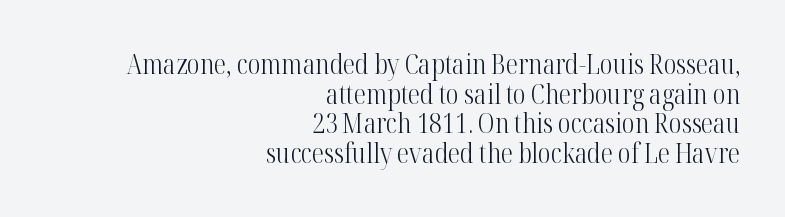
The image shows 27 px text type, upright; set right-aligned, tight line spacing (1.1x), normal letter spacing, not underlined.
